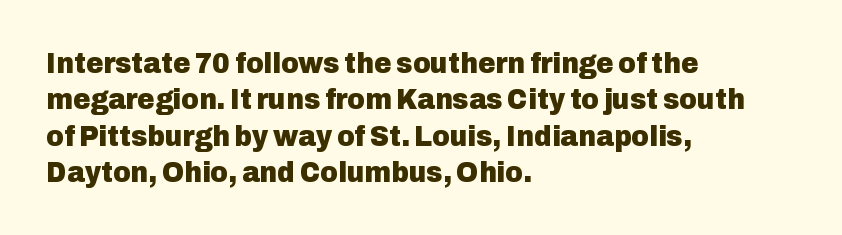
{"serif": "no", "italic": "no", "bold": "yes", "weight": "heavy", "width": "normal", "stroke_contrast": "low", "x_height": "medium", "monospaced": "no", "underline": "no", "align": "left", "line_spacing_ratio": 1.21, "letter_spacing": "normal", "letter_spacing_em": 0.0, "glyph_px": 30}
